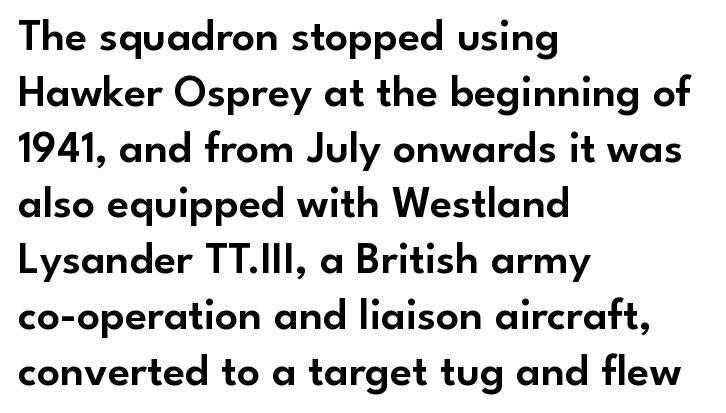
Q: Is the text italic (slanted)? A: No, it is upright.
Q: Is the typeface a serif or a sans-serif typeface? A: Sans-serif.
Q: Is the text underlined? A: No.
Q: How is the paragraph aligned? A: Left-aligned.
Q: Is the spacing between letters normal or unusually wide? A: Normal.
Q: Width (condensed, normal, or wide)? A: Normal.
Q: Stroke contrast? A: Low.
Q: x-height? A: Small.
Q: Monospaced? A: No.
